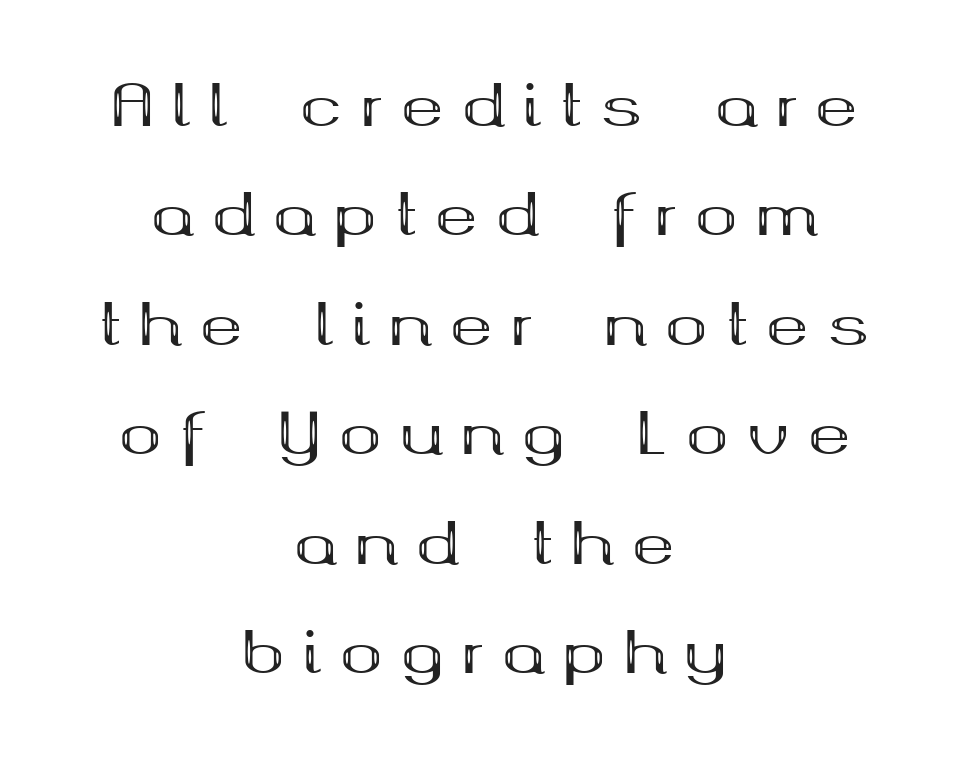
A centered setting, common on invitations and titles, is used for this passage. Rows of type keep a wide berth in the vertical direction. Notice how thick the strokes are: this is what a full bold looks like. The type family on display is of the serif kind.
